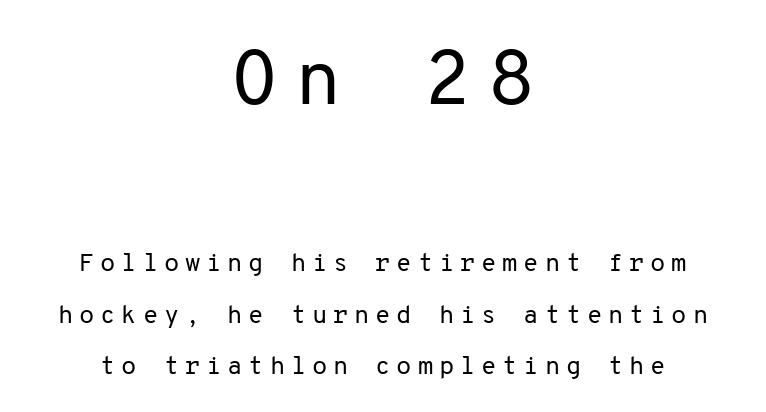
The image shows 76 px regular-weight sans-serif type, upright, monospaced; set centered, loose line spacing (2.06x), unusually wide letter spacing (+0.23 em), not underlined; the first (top) block is 3.04x larger; low stroke contrast and a medium x-height.
